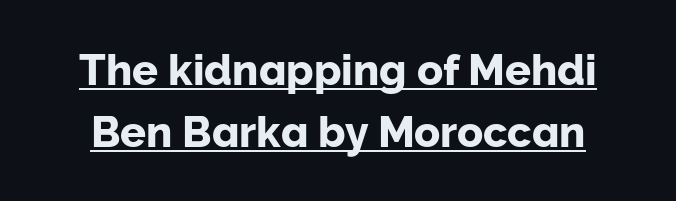
{"serif": "no", "italic": "no", "width": "normal", "stroke_contrast": "low", "x_height": "medium", "monospaced": "no", "underline": "yes", "line_spacing": "normal", "line_spacing_ratio": 1.44, "letter_spacing": "normal", "letter_spacing_em": 0.0, "glyph_px": 43}
